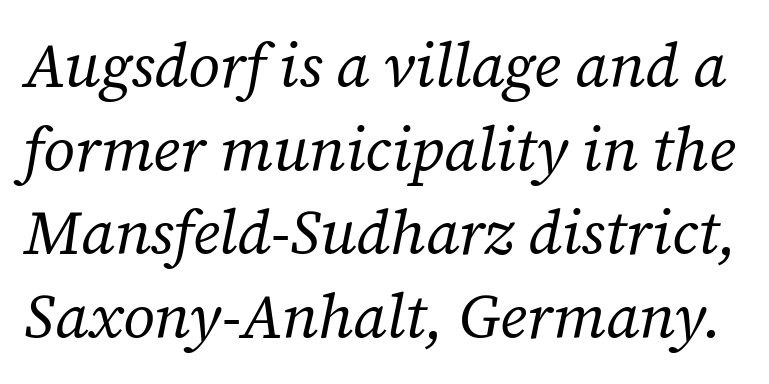
Q: Is the text bold? A: No.
Q: Is the text italic (slanted)? A: Yes, it leans right by about 12 degrees.
Q: Is the typeface a serif or a sans-serif typeface? A: Serif.
Q: Is the text underlined? A: No.
Q: Is the spacing between letters normal or unusually wide? A: Normal.
Q: Is the spacing between lines tight, normal or loose? A: Normal.
Q: Width (condensed, normal, or wide)? A: Normal.
Q: Stroke contrast? A: Low.
Q: x-height? A: Medium.
Q: Monospaced? A: No.
